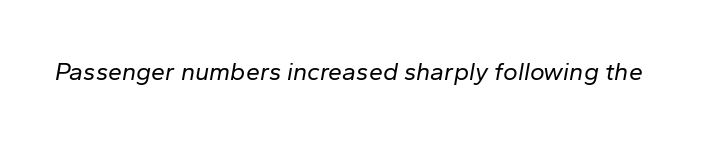
{"italic": "yes", "lean": "right", "slant_degrees": 10, "bold": "no", "underline": "no", "letter_spacing": "normal", "letter_spacing_em": 0.0, "glyph_px": 25}
